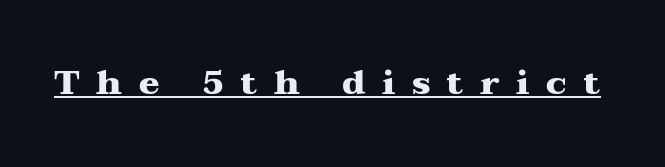
{"serif": "yes", "italic": "no", "bold": "yes", "weight": "heavy", "width": "wide", "stroke_contrast": "medium", "x_height": "medium", "monospaced": "no", "underline": "yes", "letter_spacing": "wide", "letter_spacing_em": 0.49, "glyph_px": 34}
